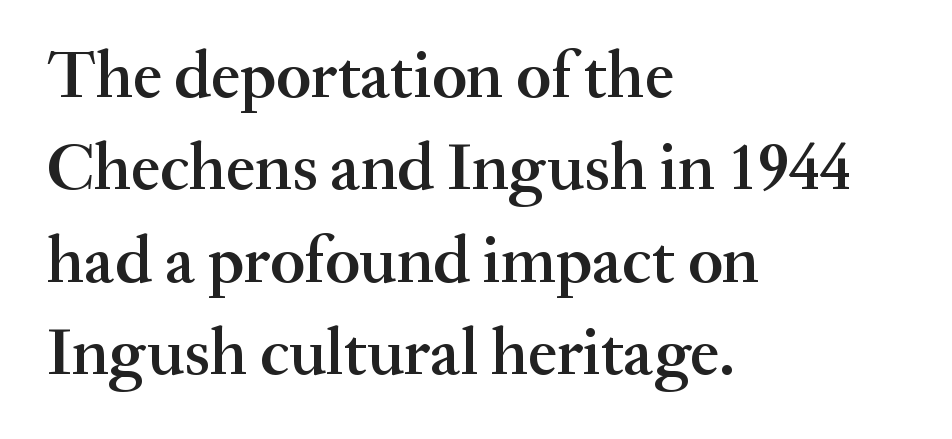
If you drew a line through each stem, it would be perfectly vertical. Typesetter's note: demi weight, one step under bold. The block of text has a typical density, with ordinary space between rows. You could call the tracking neutral — neither tight nor loose. Note the varied advance widths — an 'i' is clearly narrower than an 'm'.
